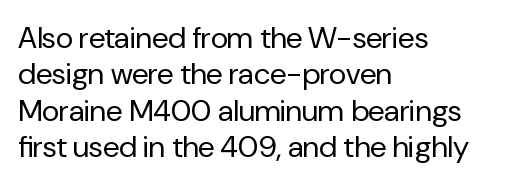
Do the characters align in a grid? No, the font is proportional. Do the letters lean? They stand straight. Alignment: flush left. Glyph-to-glyph distance matches everyday printed text. The passage shown is typeset with a sans-serif family.
